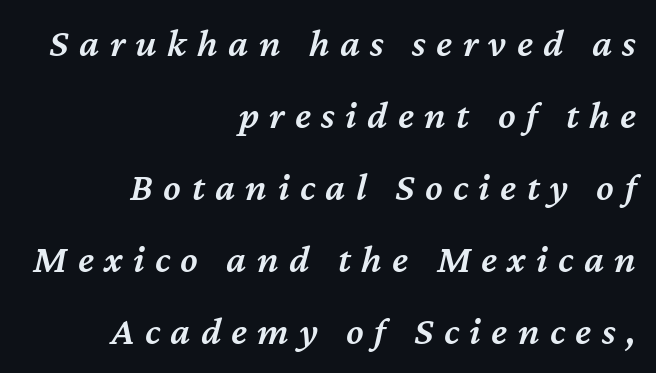
Q: Is the text bold? A: Semi-bold.
Q: Is the text italic (slanted)? A: Yes, it leans right by about 12 degrees.
Q: Is the text underlined? A: No.
Q: How is the paragraph aligned? A: Right-aligned.
Q: Is the spacing between letters normal or unusually wide? A: Unusually wide.
Q: Width (condensed, normal, or wide)? A: Normal.
Q: Stroke contrast? A: Medium.
Q: x-height? A: Medium.
Q: Monospaced? A: No.
